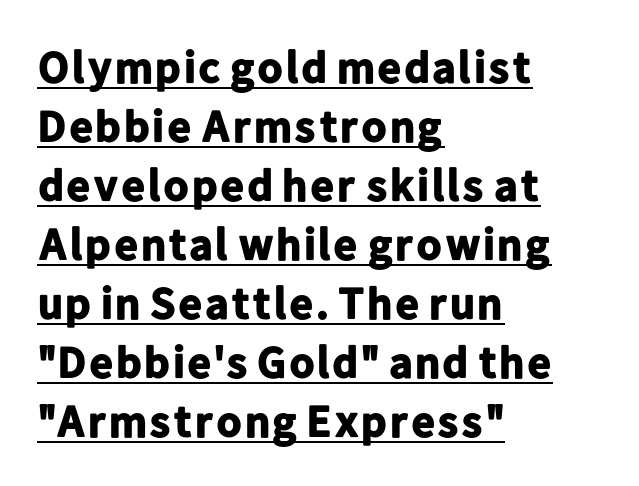
The image shows 45 px bold sans-serif type, upright; set left-aligned, normal line spacing (1.31x), normal letter spacing, underlined; low stroke contrast and a medium x-height.
